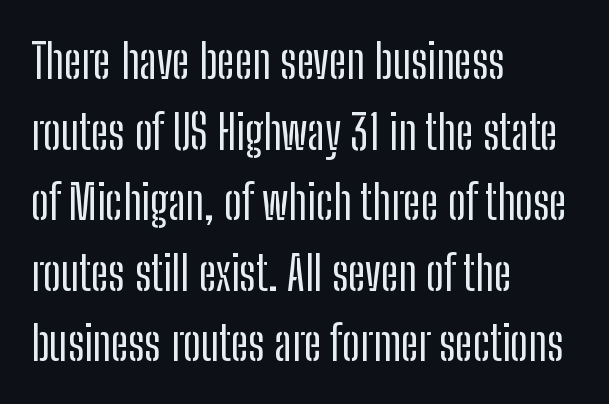
The image shows 48 px condensed sans-serif type, upright; set left-aligned, normal line spacing (1.47x), normal letter spacing, not underlined; low stroke contrast and a medium x-height.
